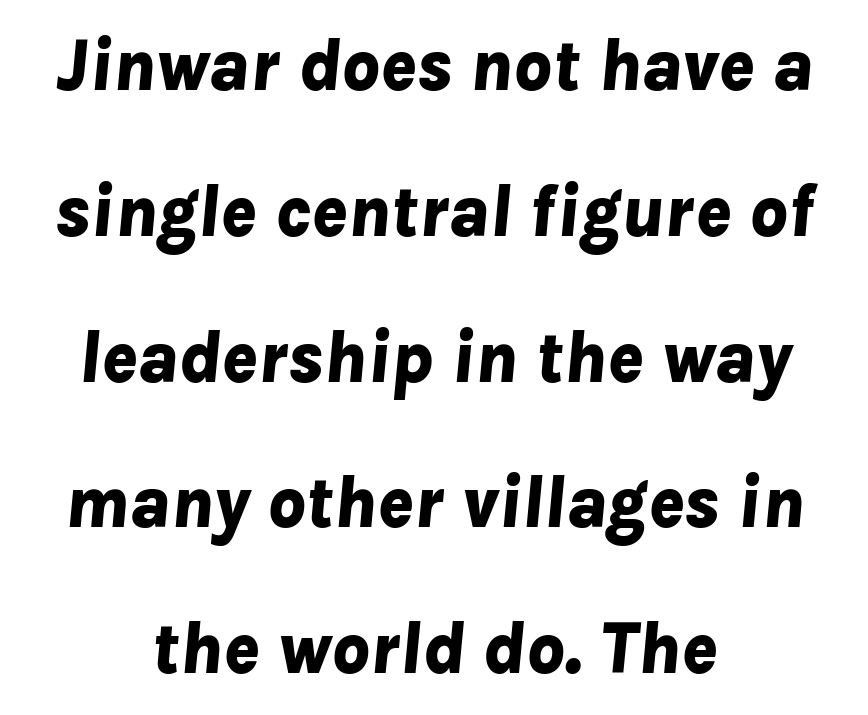
{"italic": "yes", "lean": "right", "slant_degrees": 8, "bold": "yes", "weight": "bold", "width": "normal", "stroke_contrast": "low", "x_height": "medium", "monospaced": "no", "underline": "no", "align": "center", "line_spacing": "loose", "line_spacing_ratio": 1.97, "letter_spacing": "normal", "letter_spacing_em": 0.0, "glyph_px": 74}
